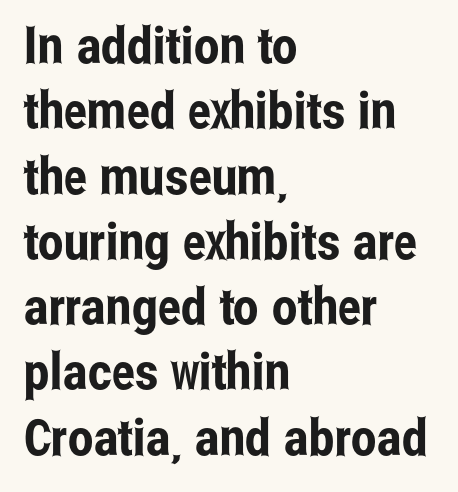
The leading is moderate, giving the passage an even texture. The paragraph has a hard left edge and a soft right edge. Tall strokes in this sample are plumb rather than angled. The line texture is even and compact thanks to regular tracking. Clear beneath every line of the passage. A sans-serif font was chosen for this passage.
